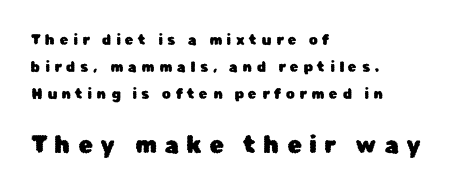
{"italic": "no", "underline": "no", "align": "left", "line_spacing": "loose", "line_spacing_ratio": 1.94, "letter_spacing": "wide", "letter_spacing_em": 0.34, "larger_block": "second", "size_ratio": 1.64, "glyph_px": 23}
